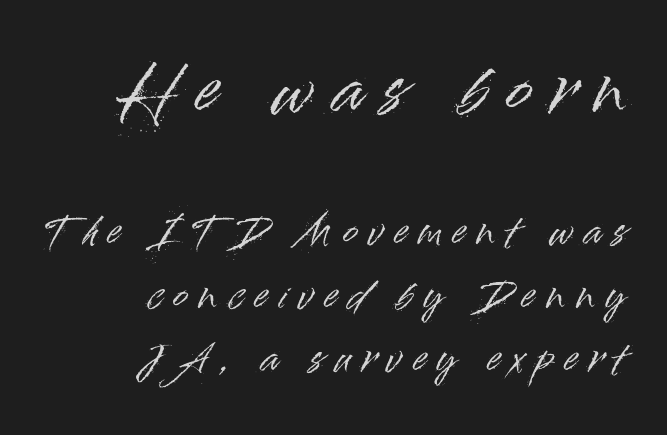
The emphasis by scale lands on block number one, above. Descenders are the only things crossing below the line. The passage shown is typeset with a sans-serif family. The lines are quadded right. Looks like regular typesetting: each glyph gets only the width it needs.
